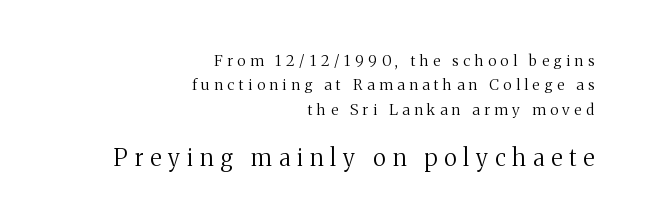
Any mark beneath the type? The region is blank. Does the lettering tilt? It doesn't — this is upright. Alignment: flush right. Heaviness? Minimal to ordinary, like unemphasized prose.
